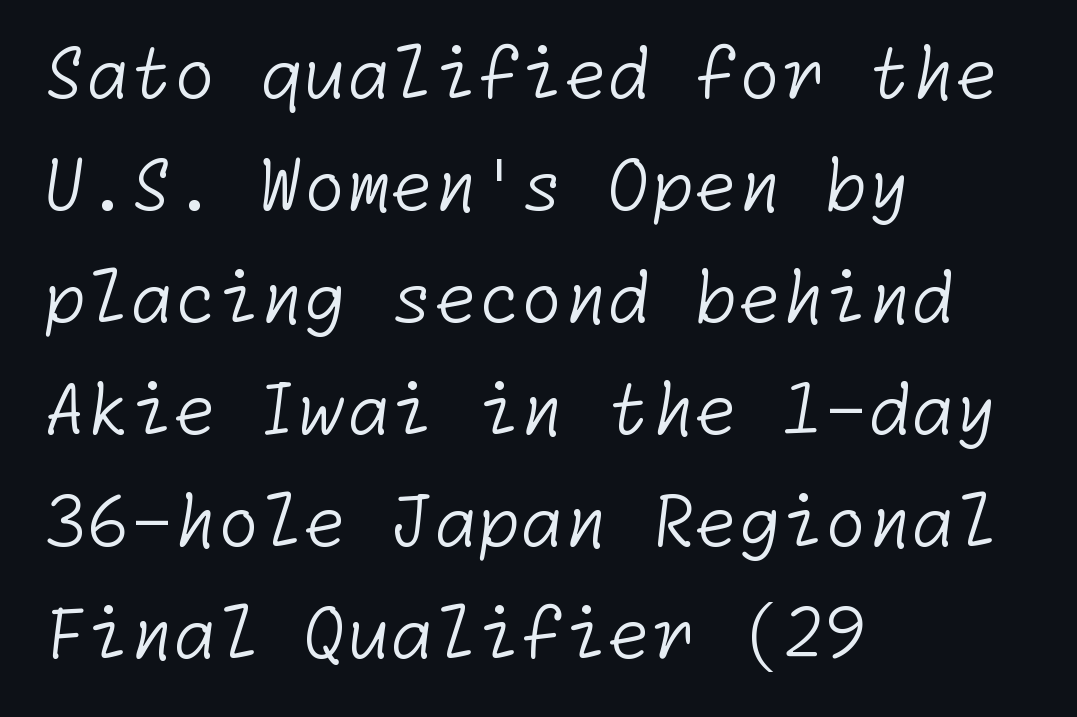
Q: Is the text bold? A: No.
Q: Is the typeface a serif or a sans-serif typeface? A: Sans-serif.
Q: Is the text underlined? A: No.
Q: How is the paragraph aligned? A: Left-aligned.
Q: Is the spacing between letters normal or unusually wide? A: Normal.
Q: Is the spacing between lines tight, normal or loose? A: Normal.
Q: Width (condensed, normal, or wide)? A: Normal.
Q: Stroke contrast? A: Low.
Q: x-height? A: Medium.
